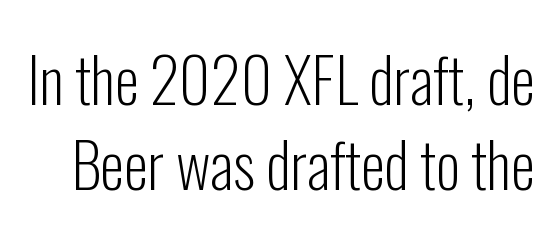
Q: Is the text bold? A: No.
Q: Is the text italic (slanted)? A: No, it is upright.
Q: Is the typeface a serif or a sans-serif typeface? A: Sans-serif.
Q: Is the text underlined? A: No.
Q: Is the spacing between letters normal or unusually wide? A: Normal.
Q: Is the spacing between lines tight, normal or loose? A: Normal.
Q: Width (condensed, normal, or wide)? A: Condensed.
Q: Stroke contrast? A: Low.
Q: x-height? A: Medium.
Q: Monospaced? A: No.
